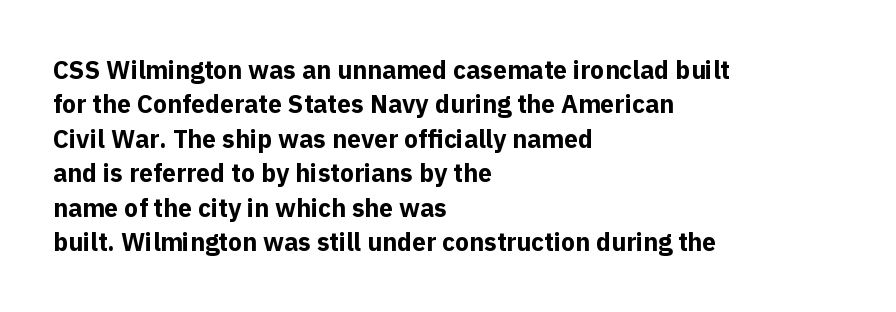
{"italic": "no", "bold": "yes", "underline": "no", "align": "left", "line_spacing": "normal", "line_spacing_ratio": 1.38, "letter_spacing": "normal", "letter_spacing_em": 0.0, "glyph_px": 25}
